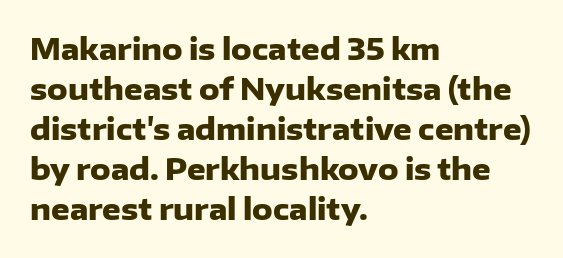
Note the varied advance widths — an 'i' is clearly narrower than an 'm'. Look at the stroke-to-counter ratio: heavy, a bold. Vertical spacing — default. Line beginnings align vertically; line endings do not. Rendered with straight, roman letterforms.
